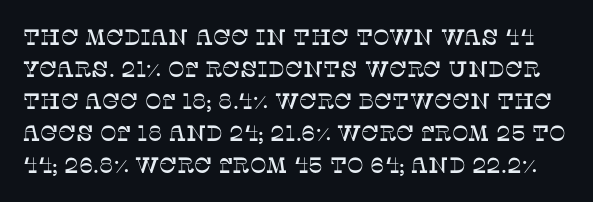
Q: Is the text italic (slanted)? A: No, it is upright.
Q: Is the text underlined? A: No.
Q: Is the spacing between letters normal or unusually wide? A: Normal.
Q: Is the spacing between lines tight, normal or loose? A: Normal.
